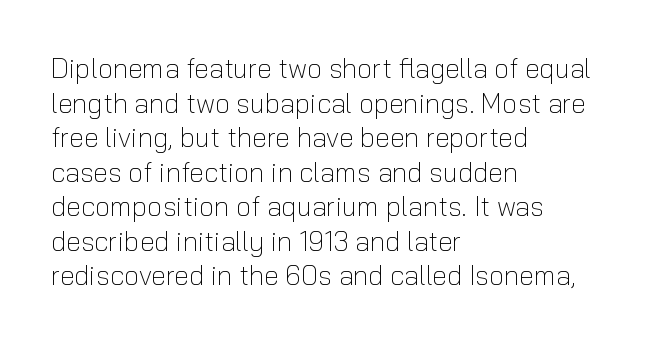
The image shows 27 px text type, upright; set left-aligned, normal line spacing (1.28x), normal letter spacing, not underlined.
